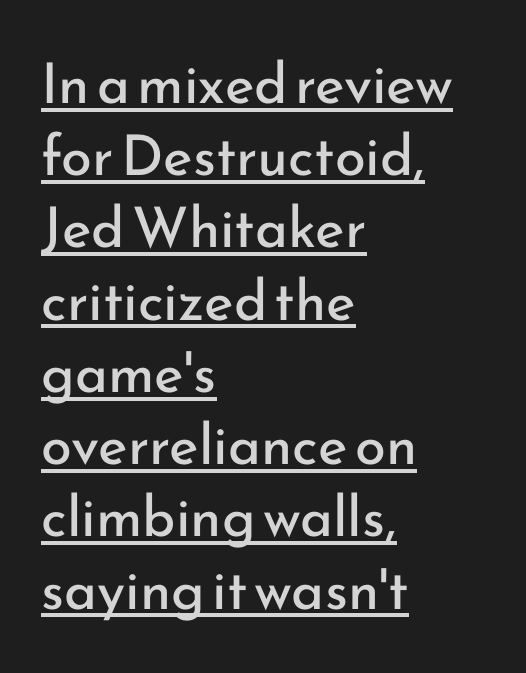
{"serif": "no", "italic": "no", "bold": "no", "weight": "regular", "width": "normal", "stroke_contrast": "low", "x_height": "small", "monospaced": "no", "underline": "yes", "align": "left", "line_spacing": "normal", "line_spacing_ratio": 1.29, "letter_spacing": "normal", "letter_spacing_em": 0.0, "glyph_px": 56}
